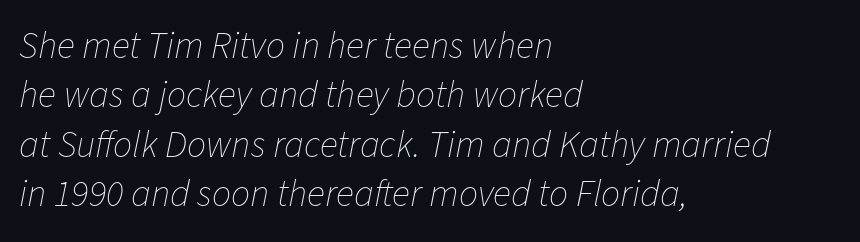
Q: Is the text bold? A: No.
Q: Is the text italic (slanted)? A: Yes, it leans right by about 11 degrees.
Q: Is the text underlined? A: No.
Q: How is the paragraph aligned? A: Left-aligned.
Q: Is the spacing between letters normal or unusually wide? A: Normal.
Q: Is the spacing between lines tight, normal or loose? A: Normal.
Q: Width (condensed, normal, or wide)? A: Normal.
Q: Stroke contrast? A: Low.
Q: x-height? A: Medium.
Q: Monospaced? A: No.
